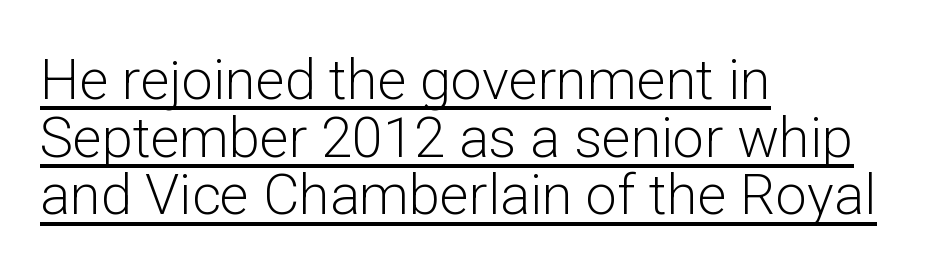
The image shows 56 px light sans-serif type, upright; set left-aligned, tight line spacing (1.03x), normal letter spacing, underlined; low stroke contrast and a medium x-height.
